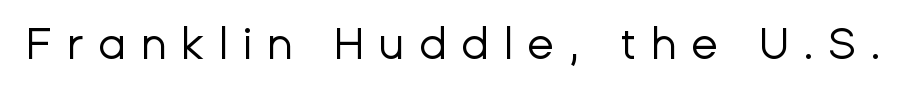
Stems and bowls with no extra thickness — not bold. To sum up the face: it is a sans, with no serifs. Plain, unruled lines of type. The letters advance in unequal steps, a hallmark of proportional type. Italic? Not at all — the glyphs are vertical.
